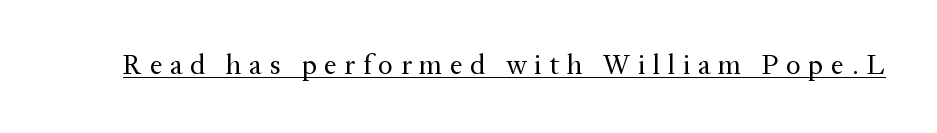
The sample's only ornament is a line tracing under the words. Looks like regular typesetting: each glyph gets only the width it needs. Does the lettering tilt? It doesn't — this is upright. Here the glyphs are tracked loosely, breaking word shapes into spaced letters.
